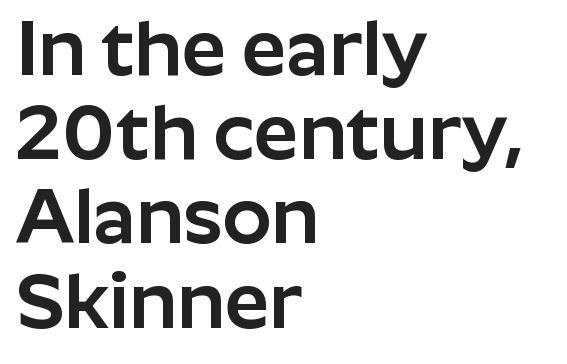
{"serif": "no", "italic": "no", "width": "normal", "stroke_contrast": "low", "x_height": "medium", "monospaced": "no", "underline": "no", "align": "left", "line_spacing": "tight", "line_spacing_ratio": 1.08, "letter_spacing": "normal", "letter_spacing_em": 0.0, "glyph_px": 78}
